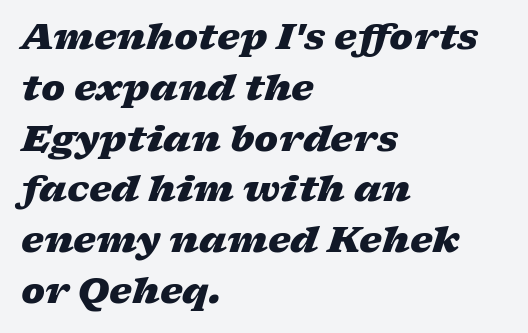
A typesetter would call this proportional, since set widths differ per character. Glance below the letters and you will spot only blank space. Line starts are locked; line ends wander. Strong, thick strokes mark this as bold type. No extra tracking has been applied to these lines.
